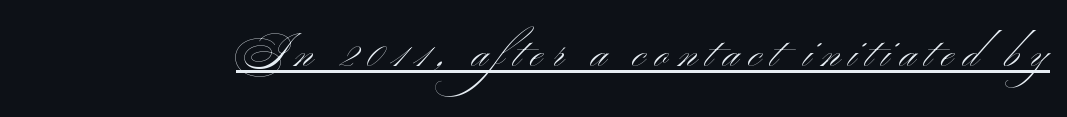
The typesetting does not lean heavy: it is not bold. Tracking here is generous; glyphs stand well apart from one another. Glance below the letters and you will spot a drawn line. Is this a fixed-width face? No — the glyphs have proportional, varying widths.
